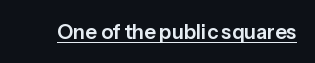
The letters stand upright; this is a roman face. Tracking here is standard; glyphs follow each other at the usual distance. Descenders here cross a horizontal rule under the line.
